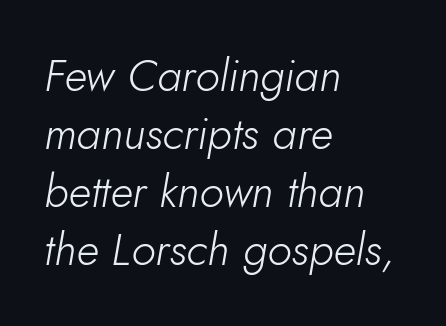
Q: Is the text bold? A: No.
Q: Is the text italic (slanted)? A: Yes, it leans right by about 10 degrees.
Q: Is the text underlined? A: No.
Q: How is the paragraph aligned? A: Left-aligned.
Q: Is the spacing between letters normal or unusually wide? A: Normal.
Q: Is the spacing between lines tight, normal or loose? A: Normal.
Q: Width (condensed, normal, or wide)? A: Normal.
Q: Stroke contrast? A: Low.
Q: x-height? A: Small.
Q: Monospaced? A: No.
